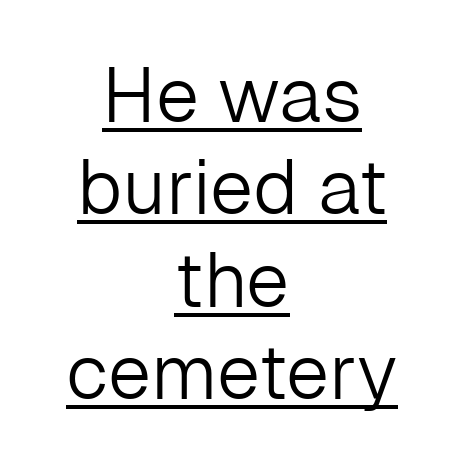
{"serif": "no", "italic": "no", "bold": "no", "weight": "light", "width": "normal", "stroke_contrast": "low", "x_height": "medium", "monospaced": "no", "underline": "yes", "align": "center", "line_spacing_ratio": 1.2, "letter_spacing": "normal", "letter_spacing_em": 0.0, "glyph_px": 77}
